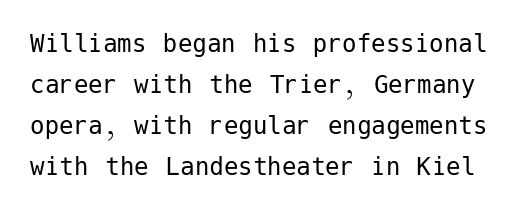
Q: Is the text bold? A: No.
Q: Is the text italic (slanted)? A: No, it is upright.
Q: Is the typeface a serif or a sans-serif typeface? A: Sans-serif.
Q: Is the text underlined? A: No.
Q: Is the spacing between letters normal or unusually wide? A: Normal.
Q: Is the spacing between lines tight, normal or loose? A: Normal.
Q: Width (condensed, normal, or wide)? A: Normal.
Q: Stroke contrast? A: Low.
Q: x-height? A: Medium.
